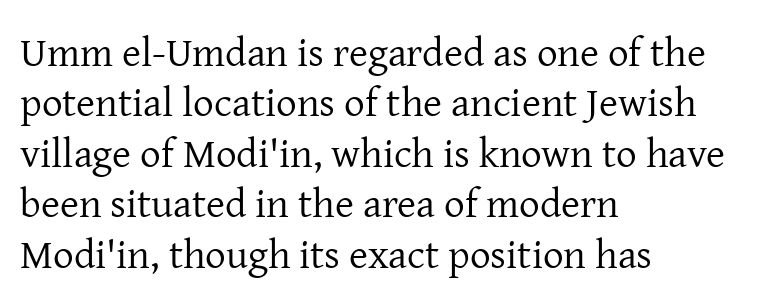
A typesetter would mark this as roman, not italic. Font category for this specimen: serif. Descender tails drop into unmarked territory. Varying glyph widths throughout — classic text-font behaviour.
